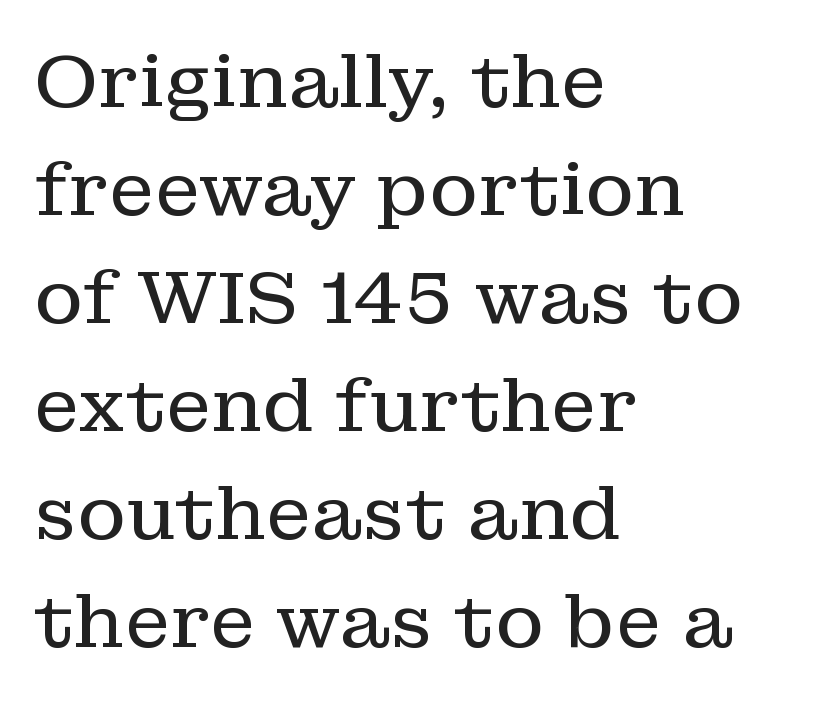
Q: Is the text bold? A: No.
Q: Is the text italic (slanted)? A: No, it is upright.
Q: Is the typeface a serif or a sans-serif typeface? A: Serif.
Q: Is the text underlined? A: No.
Q: How is the paragraph aligned? A: Left-aligned.
Q: Is the spacing between letters normal or unusually wide? A: Normal.
Q: Is the spacing between lines tight, normal or loose? A: Normal.
Q: Width (condensed, normal, or wide)? A: Normal.
Q: Stroke contrast? A: Low.
Q: x-height? A: Medium.
Q: Monospaced? A: No.
